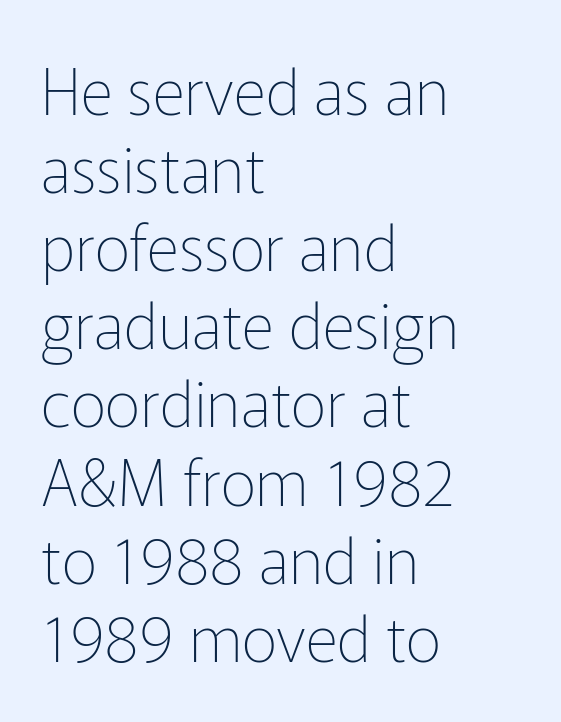
Type without underlining. In terms of letterform style, serifs are entirely absent. Think of a printed novel: that variable character pitch is what you see here. This is not heavy type; no bold has been used. Notice how the passage keeps a crisp vertical edge on the left only.
